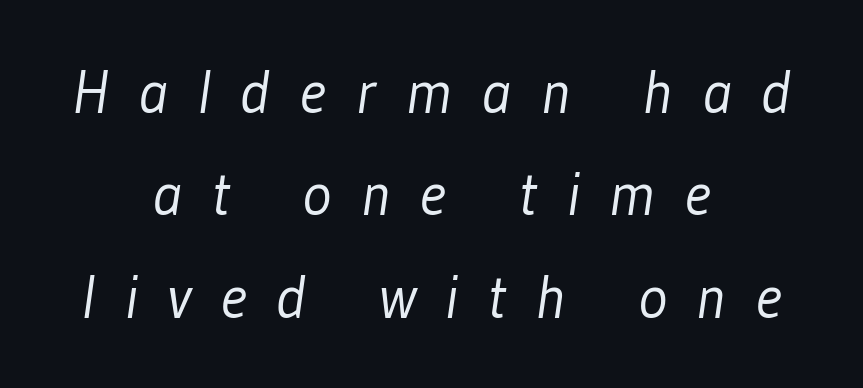
{"serif": "no", "bold": "no", "weight": "light", "width": "condensed", "stroke_contrast": "low", "x_height": "medium", "monospaced": "no", "underline": "no", "align": "center", "line_spacing": "normal", "line_spacing_ratio": 1.68, "letter_spacing": "wide", "letter_spacing_em": 0.48, "glyph_px": 61}
